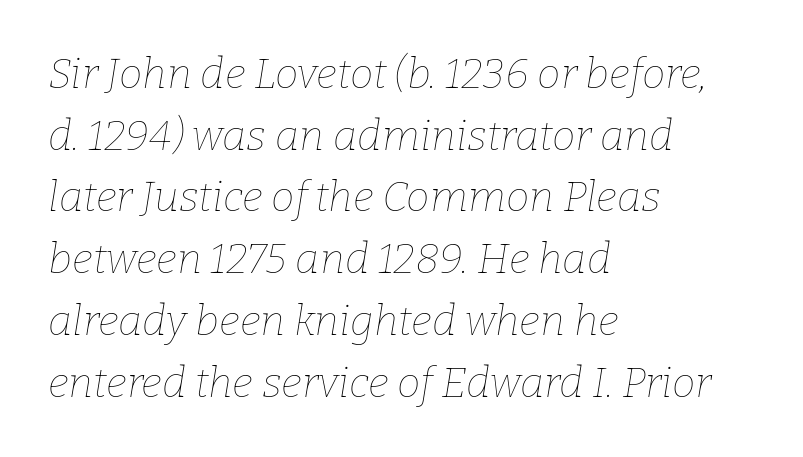
Quick note: italic. Layout note: lines flush left. Heft: none added — not bold. Is the letter spacing exaggerated? No — it looks like the ordinary default.
